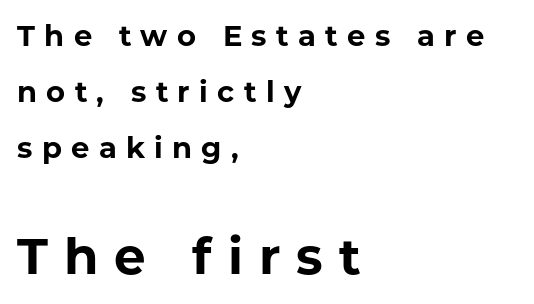
Is there any slant? The stems are plumb. Teacher's note: observe the even left margin — that is flush-left alignment. These two chunks differ in scale, with the bottom chunk taking the larger measure. Characters follow at a spacing far wider than the type designer built in.
